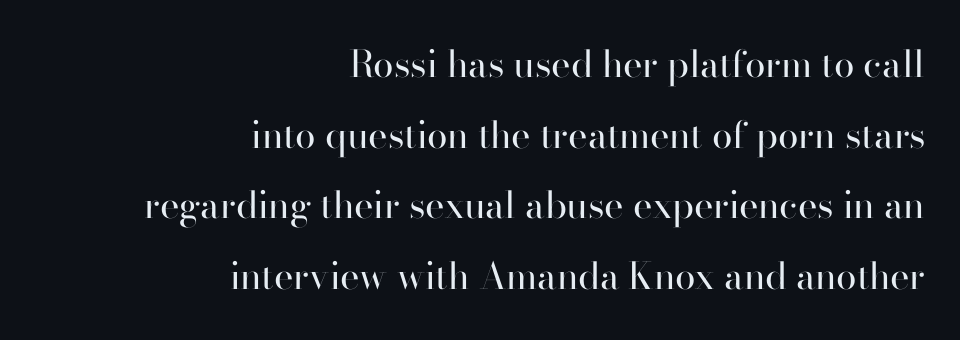
{"serif": "yes", "italic": "no", "bold": "no", "weight": "regular", "width": "normal", "stroke_contrast": "high", "x_height": "small", "monospaced": "no", "underline": "no", "align": "right", "line_spacing": "loose", "line_spacing_ratio": 1.91, "letter_spacing": "normal", "letter_spacing_em": 0.0, "glyph_px": 37}
